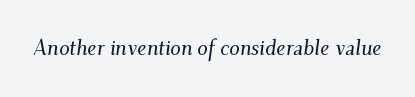
Q: Is the text italic (slanted)? A: Yes, it leans right by about 9 degrees.
Q: Is the text underlined? A: No.
Q: Is the spacing between letters normal or unusually wide? A: Normal.
